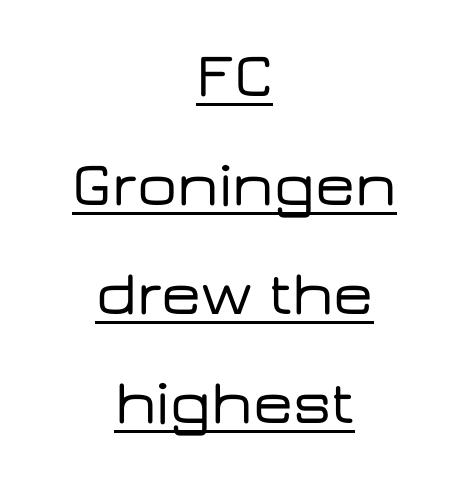
Q: Is the text italic (slanted)? A: No, it is upright.
Q: Is the typeface a serif or a sans-serif typeface? A: Sans-serif.
Q: Is the text underlined? A: Yes.
Q: How is the paragraph aligned? A: Centered.
Q: Is the spacing between letters normal or unusually wide? A: Normal.
Q: Width (condensed, normal, or wide)? A: Wide.
Q: Stroke contrast? A: Low.
Q: x-height? A: Medium.
Q: Monospaced? A: No.
